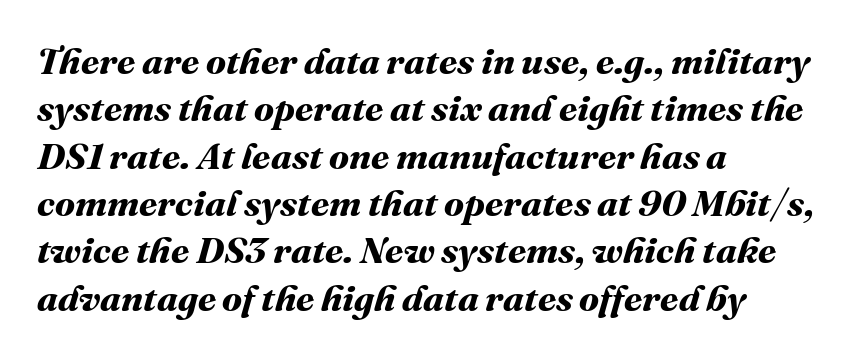
Q: Is the text bold? A: Yes.
Q: Is the text underlined? A: No.
Q: How is the paragraph aligned? A: Left-aligned.
Q: Is the spacing between letters normal or unusually wide? A: Normal.
Q: Is the spacing between lines tight, normal or loose? A: Normal.
Q: Width (condensed, normal, or wide)? A: Normal.
Q: Stroke contrast? A: Medium.
Q: x-height? A: Medium.
Q: Monospaced? A: No.
